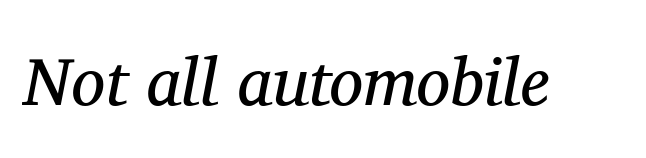
The image shows 68 px regular-weight serif type, italic (leaning right); set normal letter spacing, not underlined; medium stroke contrast and a medium x-height.
